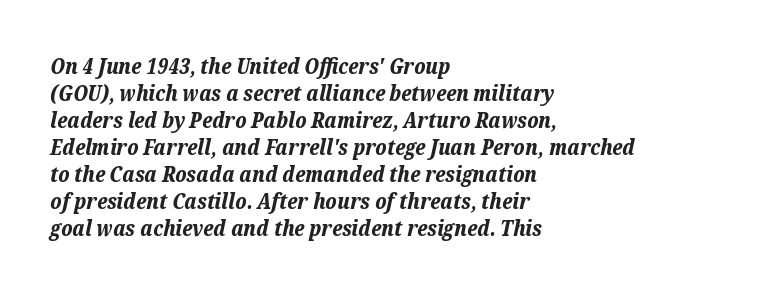
Q: Is the text bold? A: Yes.
Q: Is the text italic (slanted)? A: Yes, it leans right by about 12 degrees.
Q: Is the text underlined? A: No.
Q: How is the paragraph aligned? A: Left-aligned.
Q: Is the spacing between letters normal or unusually wide? A: Normal.
